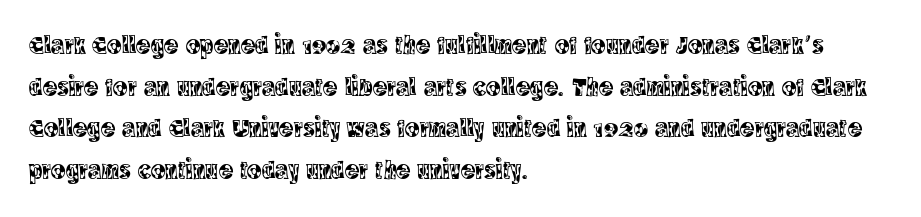
The image shows 27 px text type, upright; set left-aligned, normal line spacing (1.54x), normal letter spacing, not underlined.
